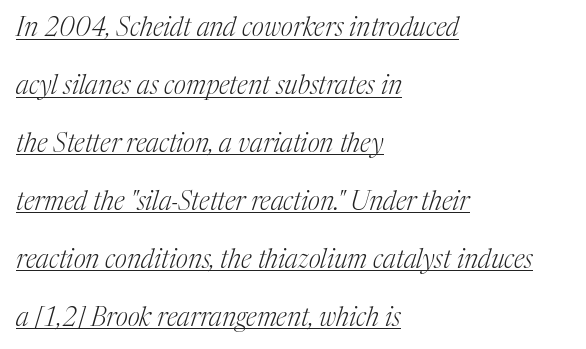
Q: Is the text bold? A: No.
Q: Is the text italic (slanted)? A: Yes, it leans right by about 17 degrees.
Q: Is the text underlined? A: Yes.
Q: How is the paragraph aligned? A: Left-aligned.
Q: Is the spacing between letters normal or unusually wide? A: Normal.
Q: Is the spacing between lines tight, normal or loose? A: Loose.
